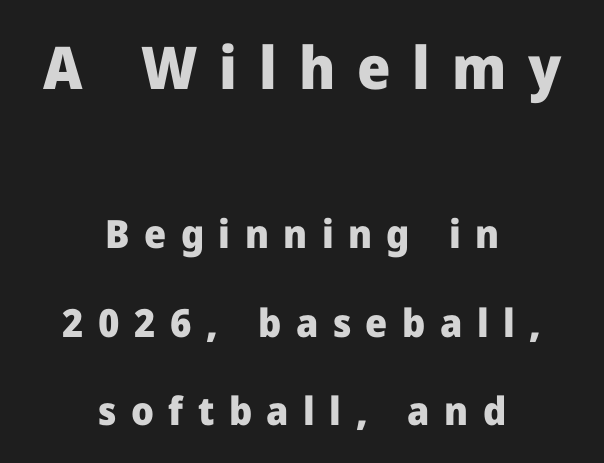
Q: Is the text bold? A: Yes.
Q: Is the text italic (slanted)? A: No, it is upright.
Q: Is the typeface a serif or a sans-serif typeface? A: Sans-serif.
Q: Is the text underlined? A: No.
Q: How is the paragraph aligned? A: Centered.
Q: Is the spacing between letters normal or unusually wide? A: Unusually wide.
Q: Is the spacing between lines tight, normal or loose? A: Loose.
Q: Which block of text is set in a larger size, the first (top) or the second (bottom)? A: The first (top) one.
Q: Width (condensed, normal, or wide)? A: Normal.
Q: Stroke contrast? A: Low.
Q: x-height? A: Medium.
Q: Monospaced? A: No.
